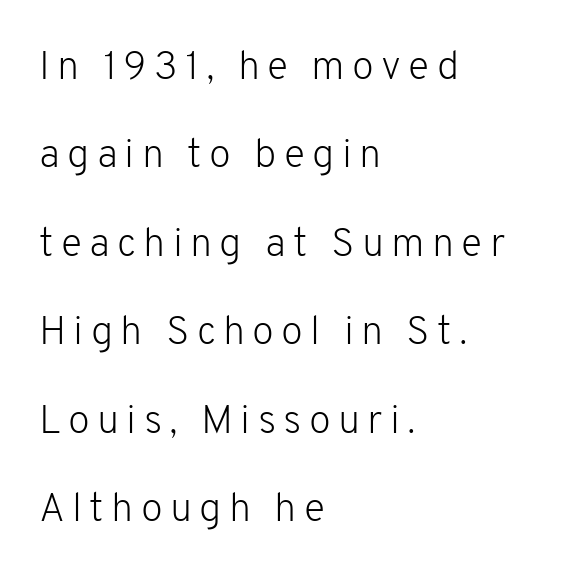
I'd call this a sans setting — the letters go barefoot. The baseline area is clear. Upright lettering throughout. The letters advance in unequal steps, a hallmark of proportional type.
